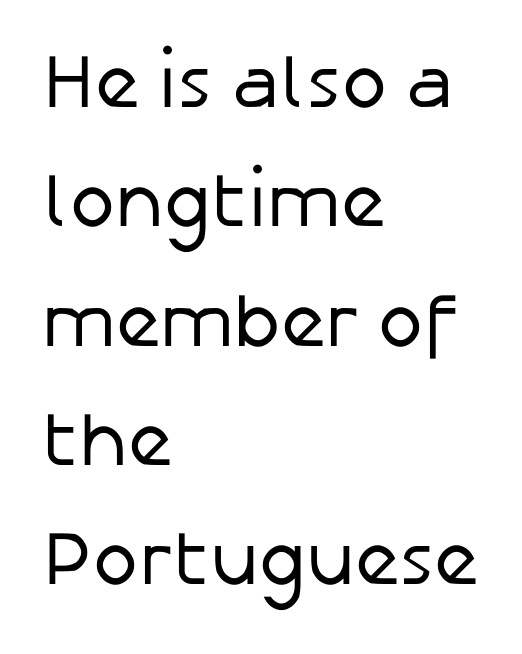
Leftover space on each line is placed entirely after the last word. The baseline area is clear. Compared with typical paragraphs, the rows here are spaced about the same. The line texture is even and compact thanks to regular tracking.
